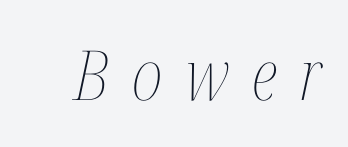
Q: Is the text bold? A: No.
Q: Is the text italic (slanted)? A: Yes, it leans right by about 12 degrees.
Q: Is the text underlined? A: No.
Q: Is the spacing between letters normal or unusually wide? A: Unusually wide.
Q: Width (condensed, normal, or wide)? A: Condensed.
Q: Stroke contrast? A: Medium.
Q: x-height? A: Medium.
Q: Monospaced? A: No.
